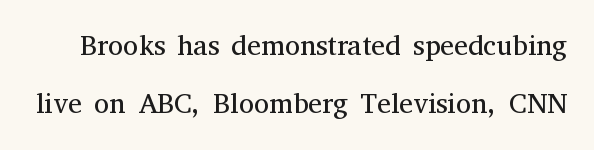
The image shows 28 px regular-weight serif type, upright; set loose line spacing (2.06x), normal letter spacing, not underlined; medium stroke contrast and a medium x-height.
